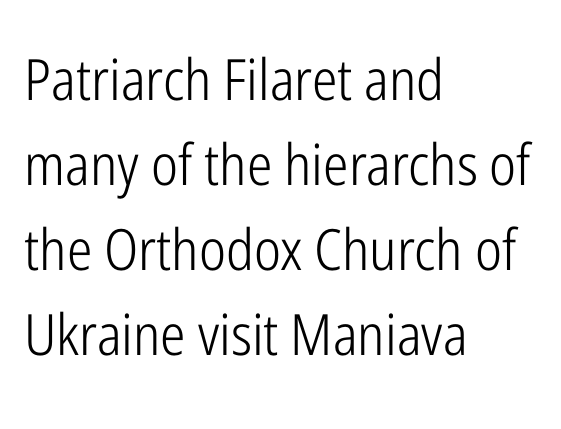
{"serif": "no", "italic": "no", "bold": "no", "weight": "light", "width": "condensed", "stroke_contrast": "low", "x_height": "medium", "monospaced": "no", "underline": "no", "align": "left", "line_spacing": "normal", "line_spacing_ratio": 1.49, "letter_spacing": "normal", "letter_spacing_em": 0.0, "glyph_px": 57}
